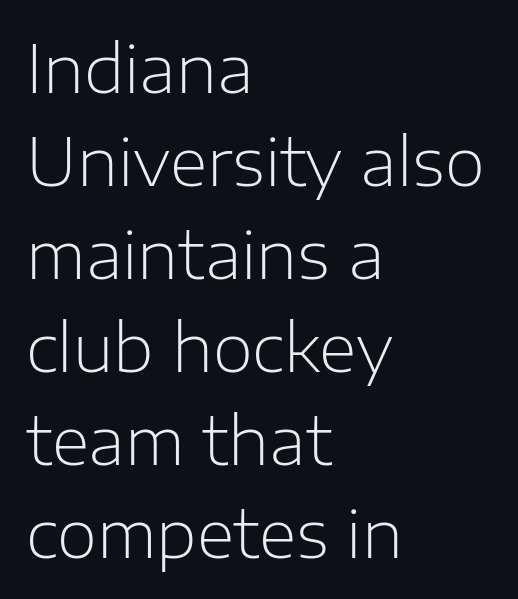
{"serif": "no", "italic": "no", "bold": "no", "weight": "light", "width": "normal", "stroke_contrast": "low", "x_height": "medium", "monospaced": "no", "underline": "no", "align": "left", "line_spacing": "normal", "line_spacing_ratio": 1.43, "letter_spacing": "normal", "letter_spacing_em": 0.0, "glyph_px": 65}
